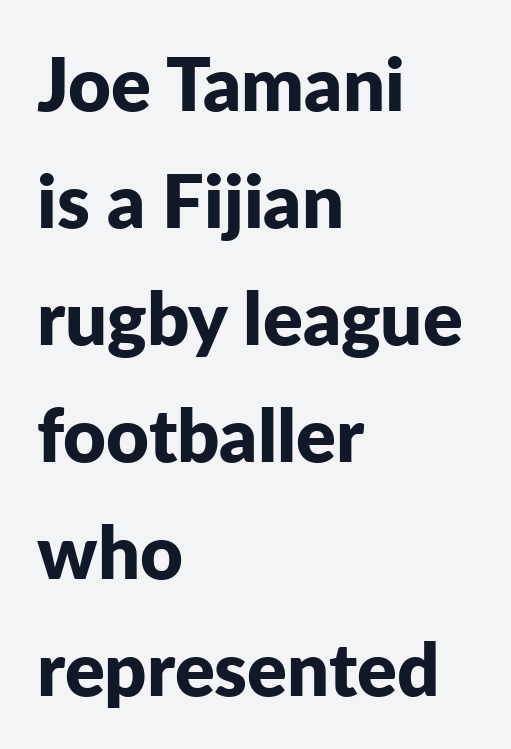
{"serif": "no", "italic": "no", "bold": "yes", "weight": "bold", "width": "normal", "stroke_contrast": "low", "x_height": "medium", "monospaced": "no", "underline": "no", "align": "left", "line_spacing": "normal", "line_spacing_ratio": 1.58, "letter_spacing": "normal", "letter_spacing_em": 0.0, "glyph_px": 74}
